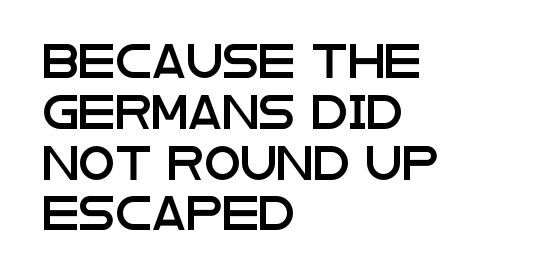
{"serif": "no", "italic": "no", "width": "wide", "stroke_contrast": "low", "x_height": "large", "monospaced": "no", "underline": "no", "align": "left", "line_spacing": "normal", "line_spacing_ratio": 1.54, "letter_spacing": "normal", "letter_spacing_em": 0.0, "glyph_px": 33}
